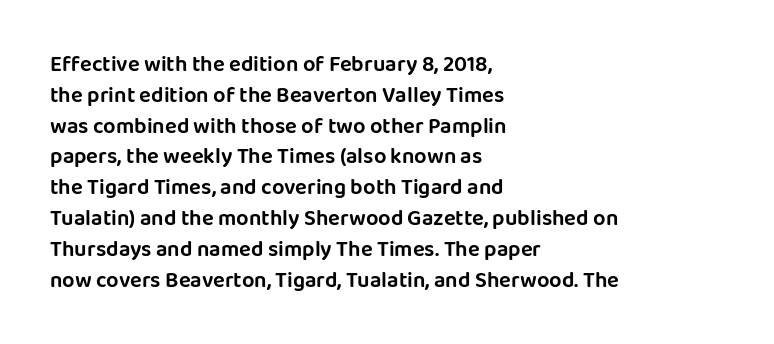
{"italic": "no", "underline": "no", "align": "left", "line_spacing": "normal", "line_spacing_ratio": 1.4, "letter_spacing": "normal", "letter_spacing_em": 0.0, "glyph_px": 22}
